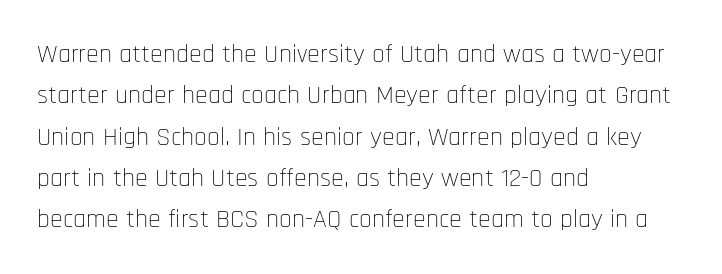
{"italic": "no", "bold": "no", "underline": "no", "align": "left", "line_spacing": "normal", "line_spacing_ratio": 1.59, "letter_spacing": "normal", "letter_spacing_em": 0.0, "glyph_px": 26}
